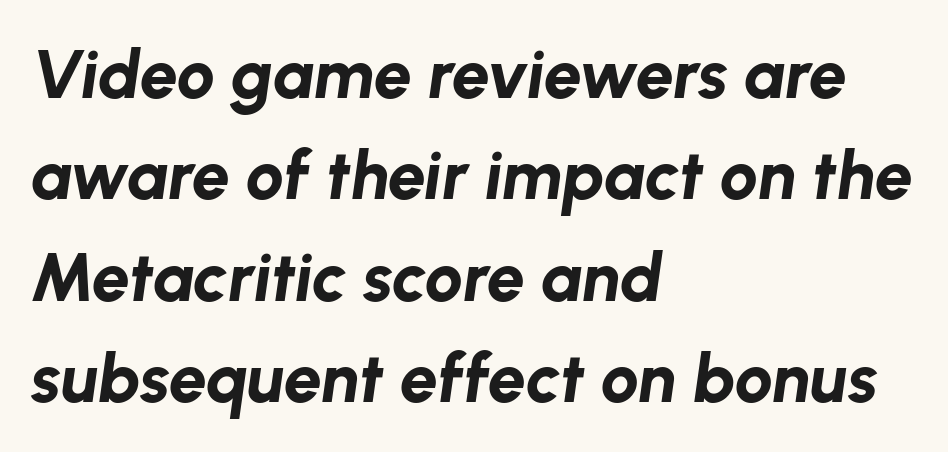
{"italic": "yes", "lean": "right", "slant_degrees": 8, "bold": "yes", "weight": "bold", "width": "normal", "stroke_contrast": "low", "x_height": "medium", "monospaced": "no", "underline": "no", "align": "left", "line_spacing": "normal", "line_spacing_ratio": 1.49, "letter_spacing": "normal", "letter_spacing_em": 0.0, "glyph_px": 68}
